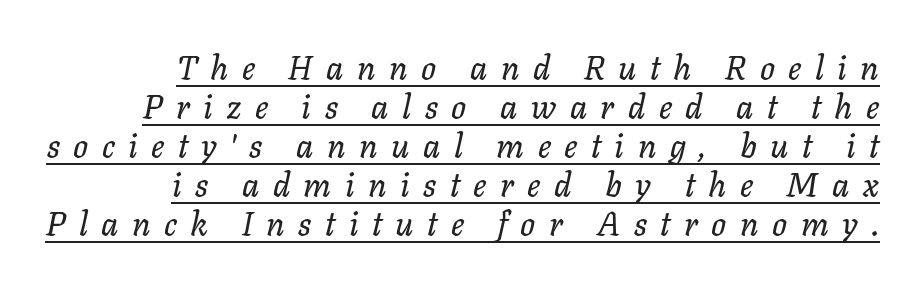
{"italic": "yes", "lean": "right", "slant_degrees": 11, "width": "normal", "stroke_contrast": "low", "x_height": "medium", "monospaced": "no", "underline": "yes", "align": "right", "line_spacing_ratio": 1.18, "letter_spacing": "wide", "letter_spacing_em": 0.41, "glyph_px": 33}
